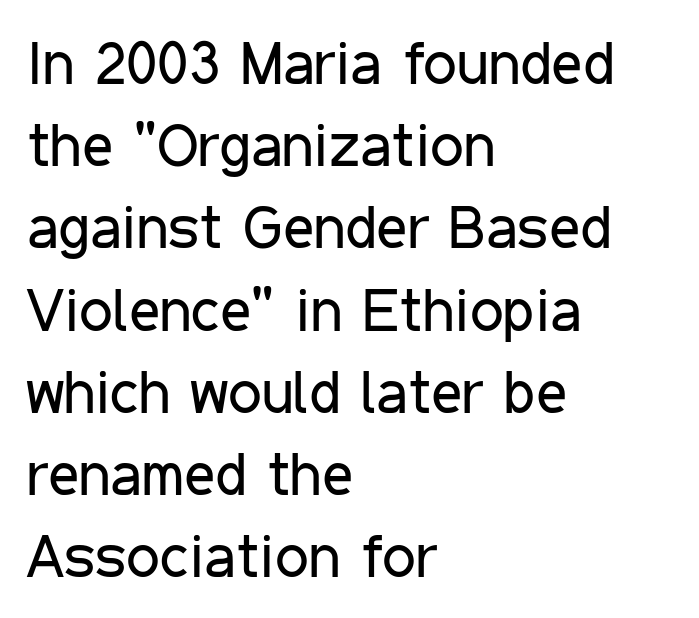
This rendering employs a face without finishing strokes, i.e., a sans-serif. Is there any slant? The stems are plumb. Words float on clear page, feet unadorned. Inter-character spacing is left at the font's built-in metrics. Spacing verdict: proportional, widths tailored to each character. The passage is arranged the way most books set body copy — flush left.
